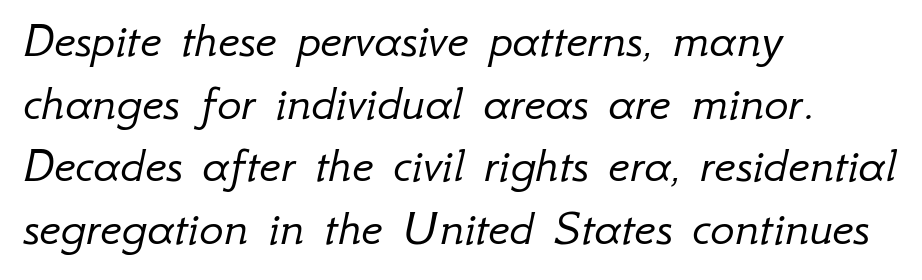
The passage is arranged the way most books set body copy — flush left. Descenders are the only things crossing below the line. This sample has the flowing, uneven cadence of proportional lettering. If you drew a line through each stem, it would be angled. A typesetter would call this zero additional tracking. Caption: face not bold, strokes unweighted.
